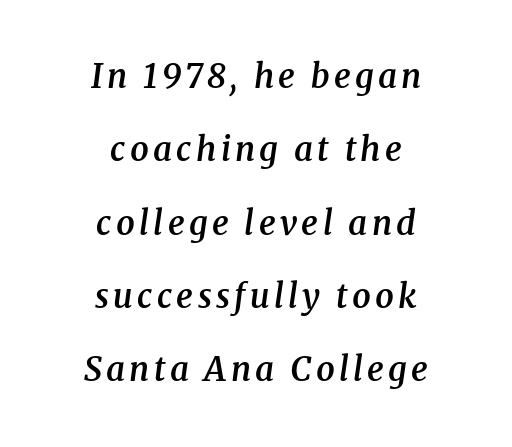
{"serif": "yes", "italic": "yes", "lean": "right", "slant_degrees": 8, "bold": "semi", "weight": "semibold", "width": "normal", "stroke_contrast": "medium", "x_height": "medium", "monospaced": "no", "underline": "no", "align": "center", "line_spacing": "loose", "line_spacing_ratio": 2.22, "glyph_px": 33}
